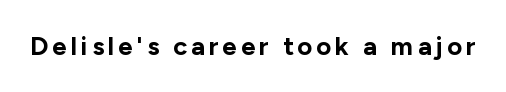
{"italic": "no", "bold": "yes", "underline": "no", "glyph_px": 26}
